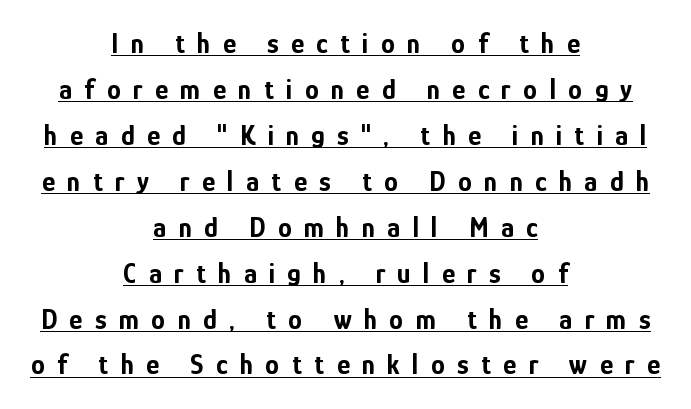
Nothing sits at the stroke ends, so this counts as sans-serif. This sample uses expanded letter spacing, leaving extra air between glyphs. The rows are spaced the way most documents space them. Spacing verdict: proportional, widths tailored to each character. The lines in this sample share a center point and differ in where they start and stop. This sample carries an underscore along the baseline area.
